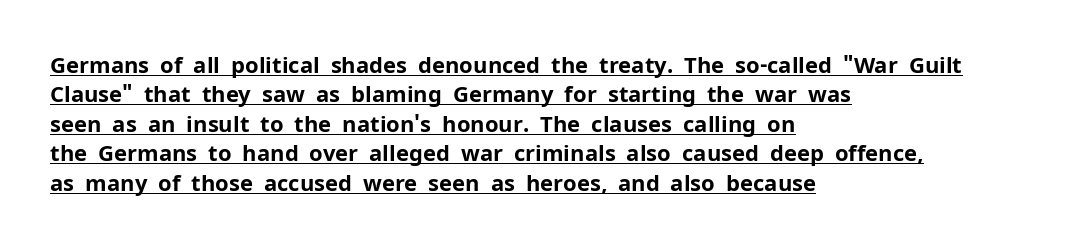
{"italic": "no", "bold": "yes", "underline": "yes", "align": "left", "line_spacing": "normal", "line_spacing_ratio": 1.34, "letter_spacing": "normal", "letter_spacing_em": 0.0, "glyph_px": 22}
